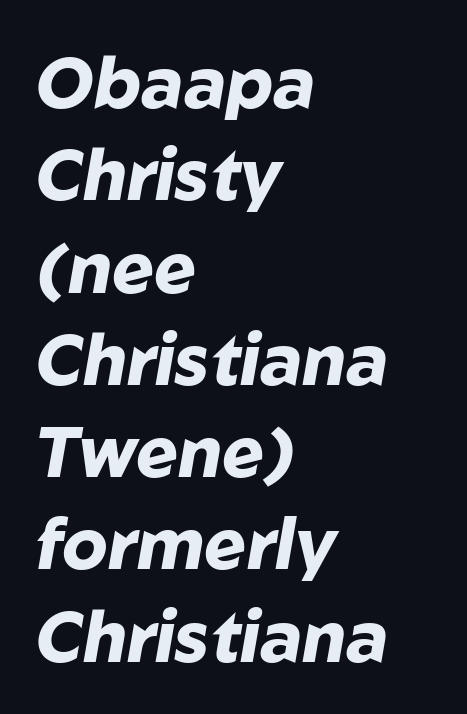
The image shows 71 px heavy type, italic (leaning right); set left-aligned, normal line spacing (1.3x), normal letter spacing, not underlined; low stroke contrast and a medium x-height.
